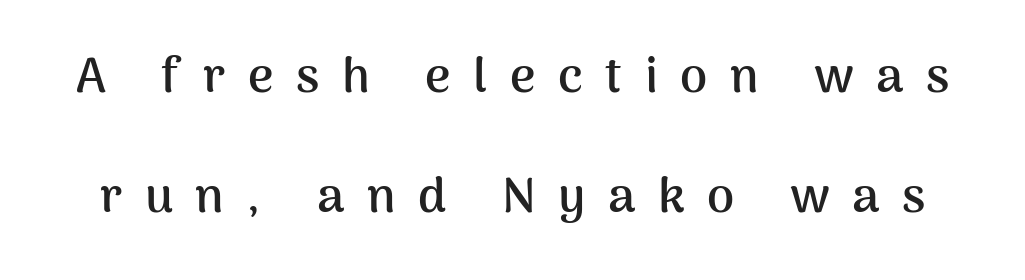
{"serif": "no", "italic": "no", "bold": "yes", "weight": "semibold", "width": "normal", "stroke_contrast": "medium", "x_height": "medium", "monospaced": "no", "underline": "no", "line_spacing": "loose", "line_spacing_ratio": 2.45, "letter_spacing": "wide", "letter_spacing_em": 0.46, "glyph_px": 49}
